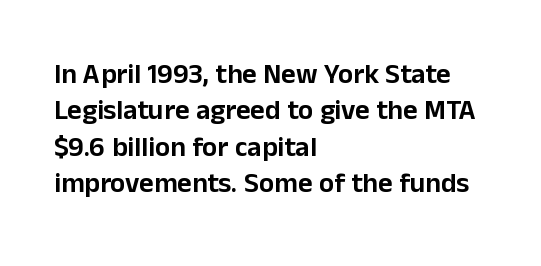
If you drew a line through each stem, it would be perfectly vertical. Words appear dense and cohesive because spacing is normal. The space between consecutive lines is moderate. The passage shown is typeset with a sans-serif family. The passage shown is not underscored anywhere.
